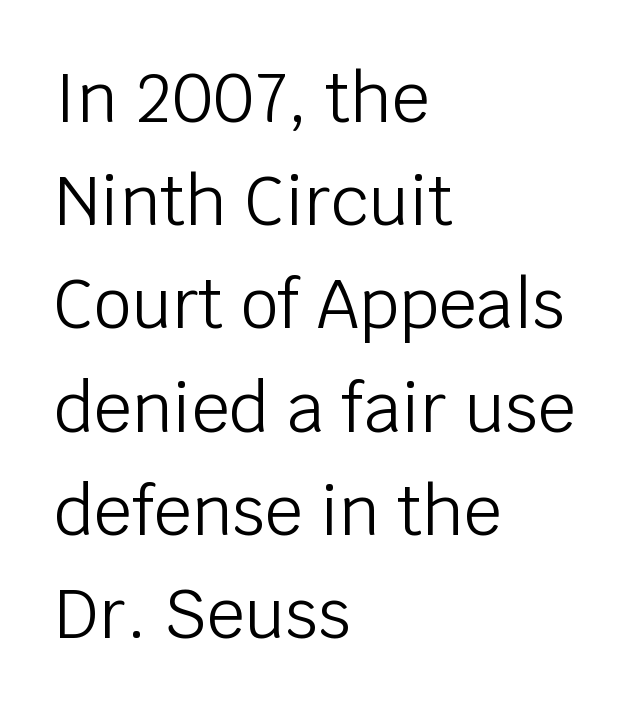
Q: Is the text bold? A: No.
Q: Is the text italic (slanted)? A: No, it is upright.
Q: Is the typeface a serif or a sans-serif typeface? A: Sans-serif.
Q: Is the text underlined? A: No.
Q: How is the paragraph aligned? A: Left-aligned.
Q: Is the spacing between letters normal or unusually wide? A: Normal.
Q: Is the spacing between lines tight, normal or loose? A: Normal.
Q: Width (condensed, normal, or wide)? A: Normal.
Q: Stroke contrast? A: Low.
Q: x-height? A: Large.
Q: Monospaced? A: No.
